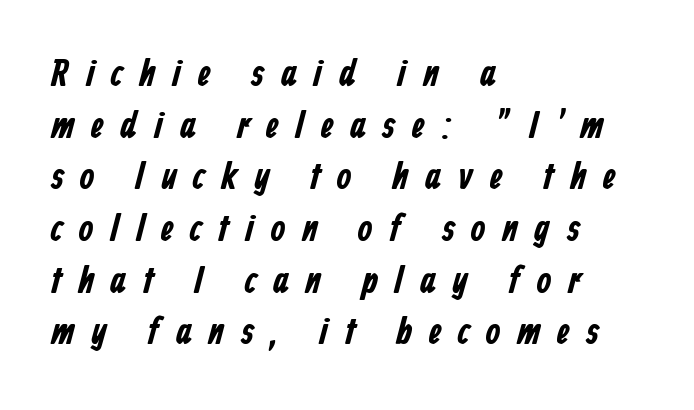
The image shows 38 px bold, condensed sans-serif type; set left-aligned, normal line spacing (1.36x), unusually wide letter spacing (+0.44 em), not underlined; low stroke contrast and a medium x-height.
